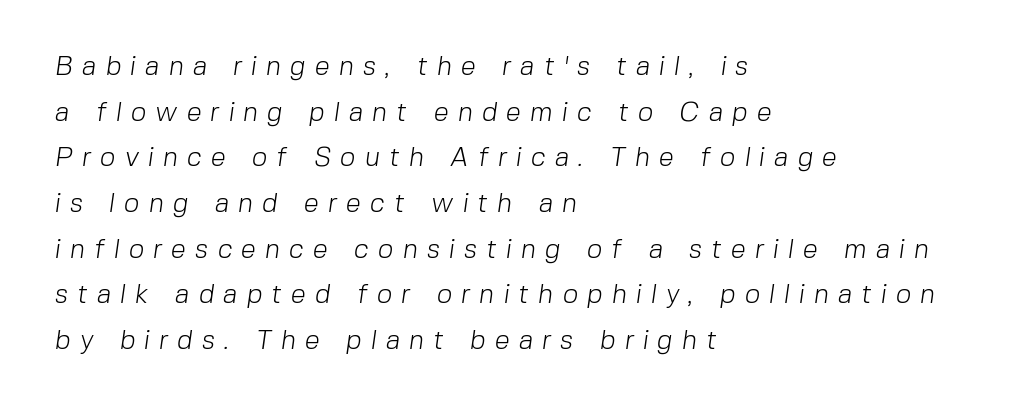
{"bold": "no", "underline": "no", "align": "left", "line_spacing": "normal", "line_spacing_ratio": 1.69, "letter_spacing": "wide", "letter_spacing_em": 0.34, "glyph_px": 27}
